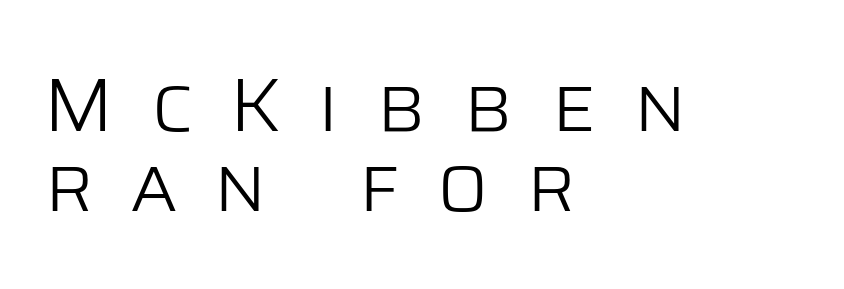
Here the designer chose a conventional face with non-uniform glyph widths. Grotesque or geometric, the face here clearly has no serifs. Words float on clear page, feet unadorned. Interline gaps are noticeably narrow in this sample. Ink coverage per letter is moderate at most.
